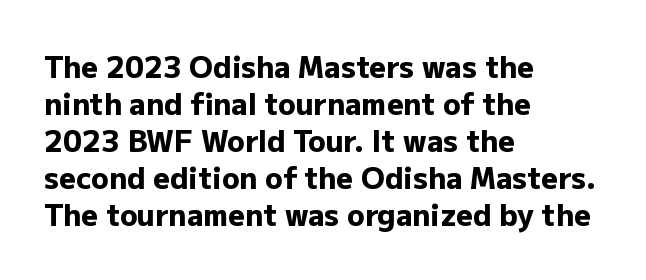
{"serif": "no", "italic": "no", "bold": "yes", "weight": "heavy", "width": "normal", "stroke_contrast": "low", "x_height": "medium", "monospaced": "no", "underline": "no", "align": "left", "line_spacing": "normal", "line_spacing_ratio": 1.28, "letter_spacing": "normal", "letter_spacing_em": 0.0, "glyph_px": 29}
